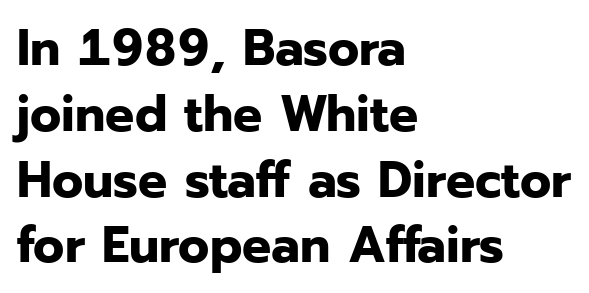
Q: Is the text bold? A: Yes.
Q: Is the text italic (slanted)? A: No, it is upright.
Q: Is the typeface a serif or a sans-serif typeface? A: Sans-serif.
Q: Is the text underlined? A: No.
Q: How is the paragraph aligned? A: Left-aligned.
Q: Is the spacing between letters normal or unusually wide? A: Normal.
Q: Is the spacing between lines tight, normal or loose? A: Normal.
Q: Width (condensed, normal, or wide)? A: Normal.
Q: Stroke contrast? A: Low.
Q: x-height? A: Medium.
Q: Monospaced? A: No.
